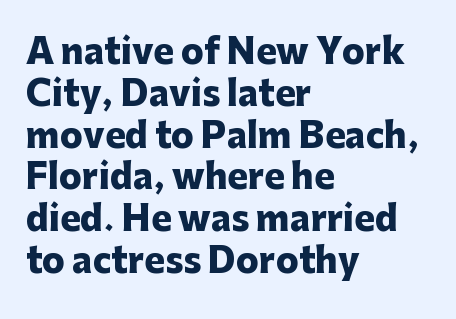
The image shows 34 px heavy sans-serif type, upright; set left-aligned, line spacing 1.23x, normal letter spacing, not underlined; low stroke contrast and a medium x-height.
